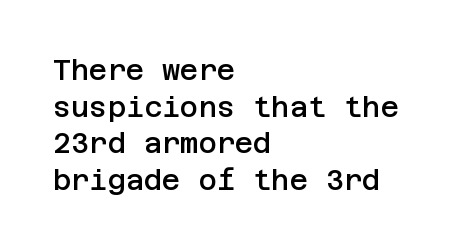
You can tell it's not italic because the verticals are truly vertical. Reading down the block, your eye returns to a fixed left position each line. Note: no serifs on the glyphs. Reading down the column, the eye jumps a familiar distance to each next line.
